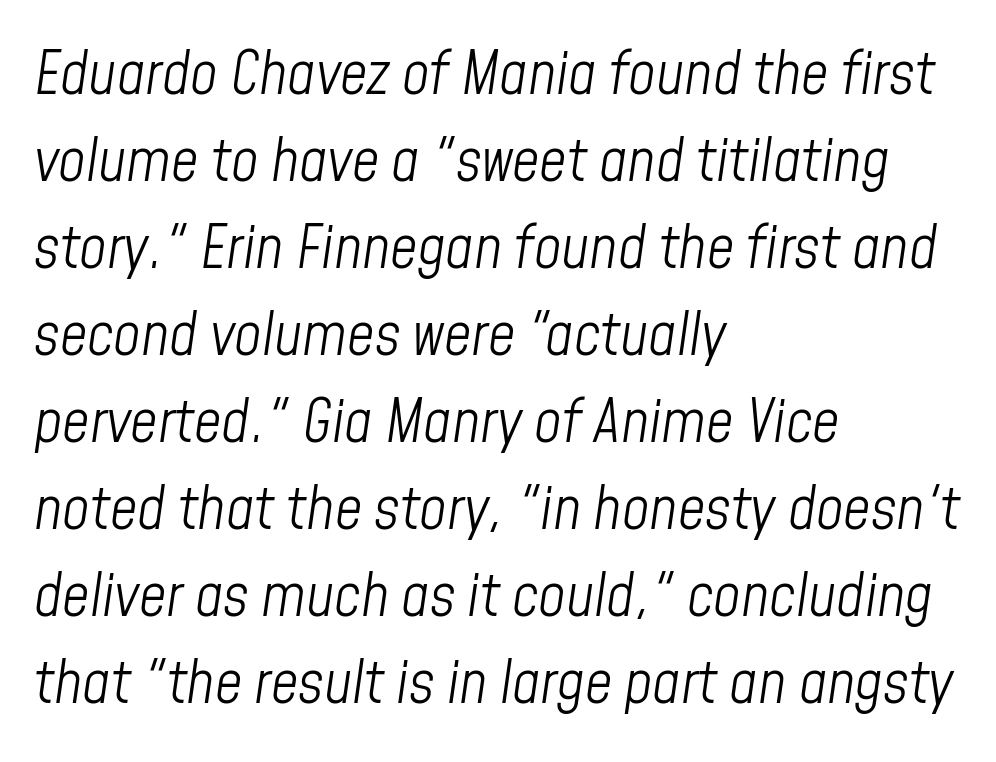
{"italic": "yes", "lean": "right", "slant_degrees": 8, "bold": "no", "weight": "light", "width": "condensed", "stroke_contrast": "low", "x_height": "medium", "monospaced": "no", "underline": "no", "align": "left", "line_spacing": "normal", "line_spacing_ratio": 1.45, "letter_spacing": "normal", "letter_spacing_em": 0.0, "glyph_px": 60}
